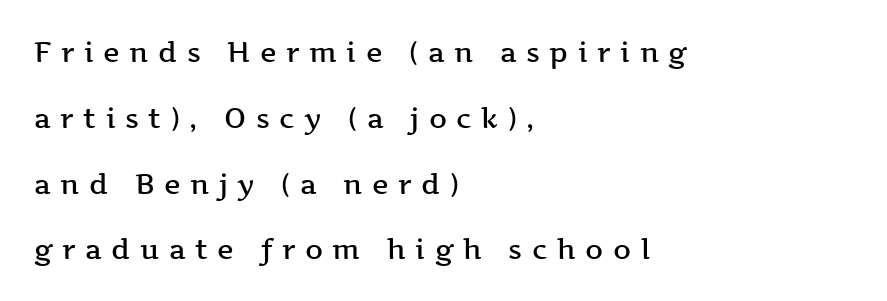
Q: Is the text bold? A: Semi-bold.
Q: Is the text italic (slanted)? A: No, it is upright.
Q: Is the typeface a serif or a sans-serif typeface? A: Serif.
Q: Is the text underlined? A: No.
Q: How is the paragraph aligned? A: Left-aligned.
Q: Is the spacing between letters normal or unusually wide? A: Unusually wide.
Q: Is the spacing between lines tight, normal or loose? A: Loose.
Q: Width (condensed, normal, or wide)? A: Wide.
Q: Stroke contrast? A: Medium.
Q: x-height? A: Medium.
Q: Monospaced? A: No.
